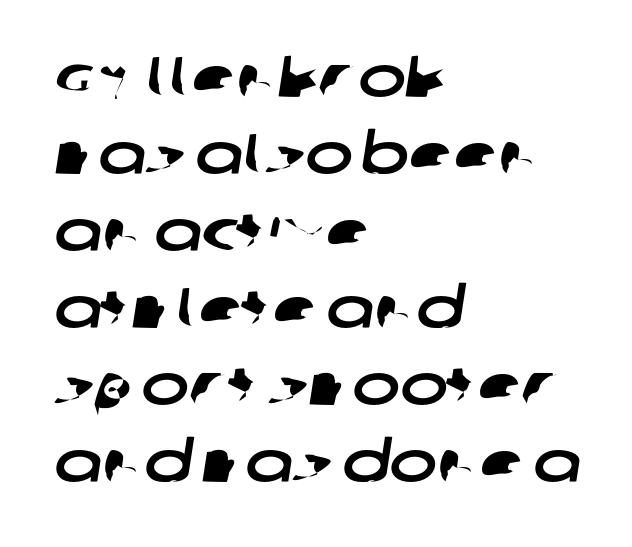
{"serif": "no", "width": "wide", "stroke_contrast": "low", "x_height": "large", "monospaced": "no", "underline": "no", "align": "left", "line_spacing": "normal", "line_spacing_ratio": 1.35, "letter_spacing": "normal", "letter_spacing_em": 0.0, "glyph_px": 57}
